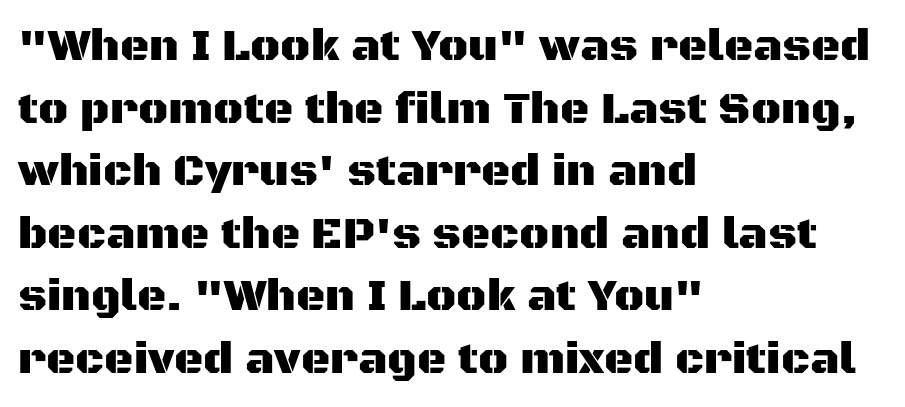
{"serif": "no", "italic": "no", "width": "normal", "stroke_contrast": "medium", "x_height": "large", "monospaced": "no", "underline": "no", "align": "left", "line_spacing": "normal", "line_spacing_ratio": 1.39, "letter_spacing": "normal", "letter_spacing_em": 0.0, "glyph_px": 45}
